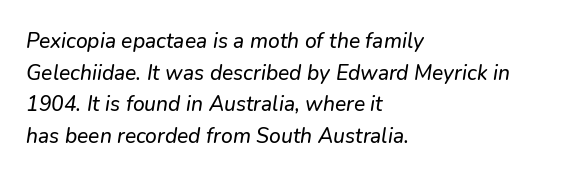
Q: Is the text underlined? A: No.
Q: How is the paragraph aligned? A: Left-aligned.
Q: Is the spacing between letters normal or unusually wide? A: Normal.
Q: Is the spacing between lines tight, normal or loose? A: Normal.
